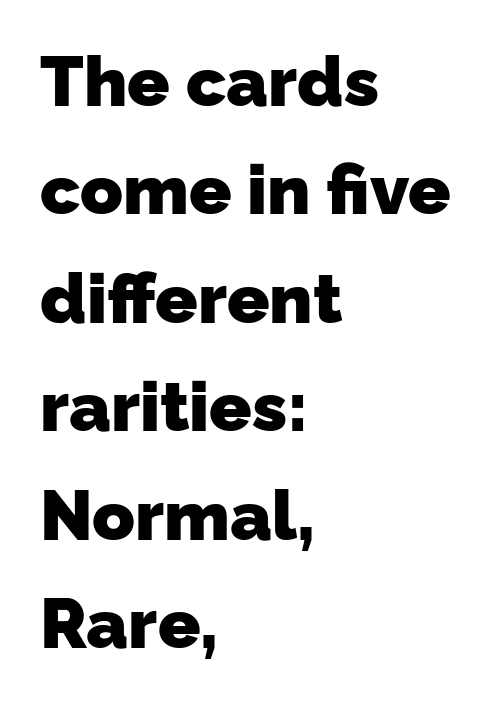
The image shows 70 px heavy sans-serif type; set left-aligned, normal line spacing (1.55x), normal letter spacing, not underlined; low stroke contrast and a medium x-height.
